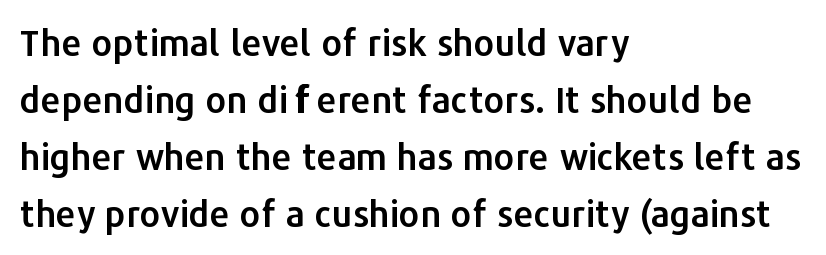
{"serif": "no", "italic": "no", "width": "normal", "stroke_contrast": "low", "x_height": "medium", "monospaced": "no", "underline": "no", "align": "left", "line_spacing": "normal", "line_spacing_ratio": 1.58, "letter_spacing": "normal", "letter_spacing_em": 0.0, "glyph_px": 36}
